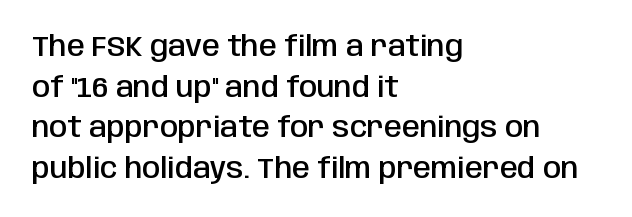
Q: Is the text bold? A: Semi-bold.
Q: Is the text italic (slanted)? A: No, it is upright.
Q: Is the typeface a serif or a sans-serif typeface? A: Sans-serif.
Q: Is the text underlined? A: No.
Q: How is the paragraph aligned? A: Left-aligned.
Q: Is the spacing between letters normal or unusually wide? A: Normal.
Q: Is the spacing between lines tight, normal or loose? A: Normal.
Q: Width (condensed, normal, or wide)? A: Condensed.
Q: Stroke contrast? A: Low.
Q: x-height? A: Large.
Q: Monospaced? A: No.
